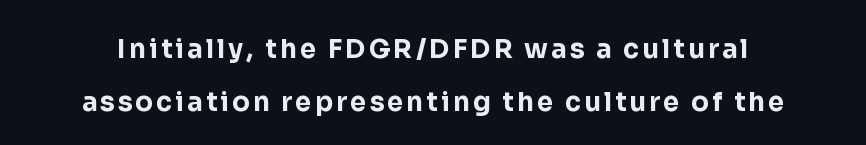
The image shows 26 px bold type, upright; set loose line spacing (2.02x), not underlined.
